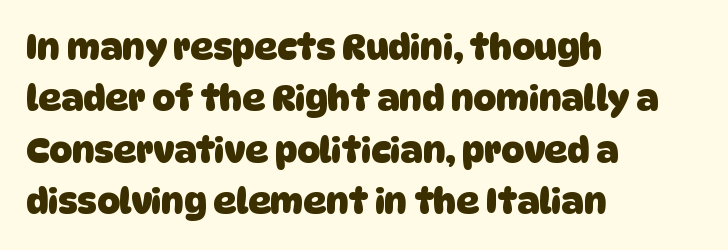
Q: Is the text bold? A: Yes.
Q: Is the typeface a serif or a sans-serif typeface? A: Sans-serif.
Q: Is the text underlined? A: No.
Q: How is the paragraph aligned? A: Left-aligned.
Q: Is the spacing between letters normal or unusually wide? A: Normal.
Q: Is the spacing between lines tight, normal or loose? A: Normal.
Q: Width (condensed, normal, or wide)? A: Normal.
Q: Stroke contrast? A: Low.
Q: x-height? A: Large.
Q: Monospaced? A: No.
